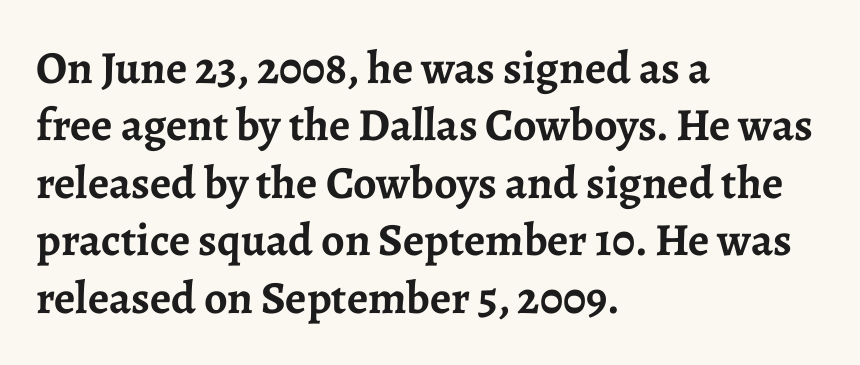
{"serif": "yes", "italic": "no", "bold": "yes", "weight": "semibold", "width": "normal", "stroke_contrast": "low", "x_height": "medium", "monospaced": "no", "underline": "no", "align": "left", "line_spacing": "normal", "line_spacing_ratio": 1.25, "letter_spacing": "normal", "letter_spacing_em": 0.0, "glyph_px": 46}
